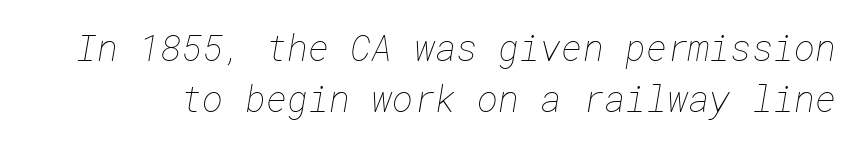
{"bold": "no", "weight": "thin", "width": "normal", "stroke_contrast": "low", "x_height": "medium", "underline": "no", "line_spacing": "normal", "line_spacing_ratio": 1.43, "letter_spacing": "normal", "letter_spacing_em": 0.0, "glyph_px": 36}
